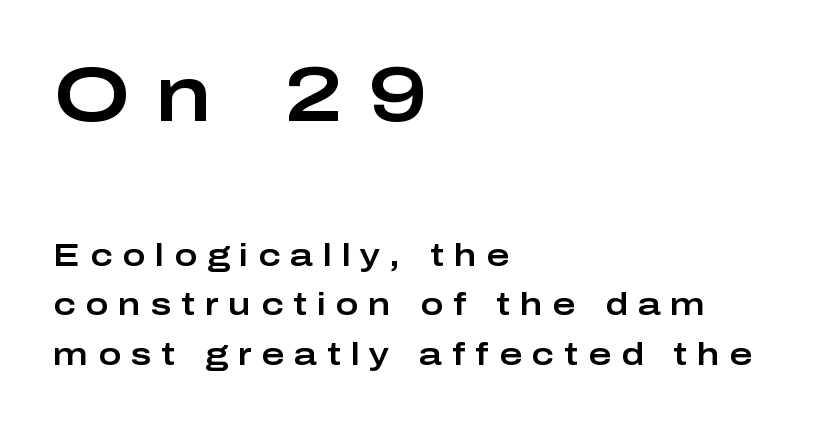
Glance below the letters and you will spot only blank space. You can tell it's not italic because the verticals are truly vertical. There is plenty of visible air inserted between adjacent glyphs. The typesetter chose a ragged-right arrangement here.
